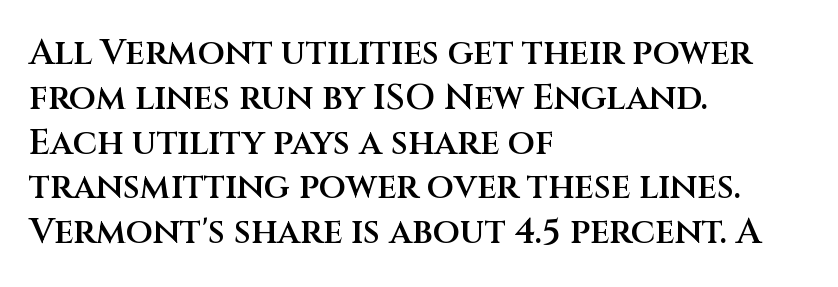
Quick note: interline space is typical. The passage is arranged the way most books set body copy — flush left. The rendering uses natural spacing where letterforms have individual widths. Vertical strokes here are truly vertical. A semibold gives these letters moderate extra thickness, short of bold. Has an underline been added? It has not.
